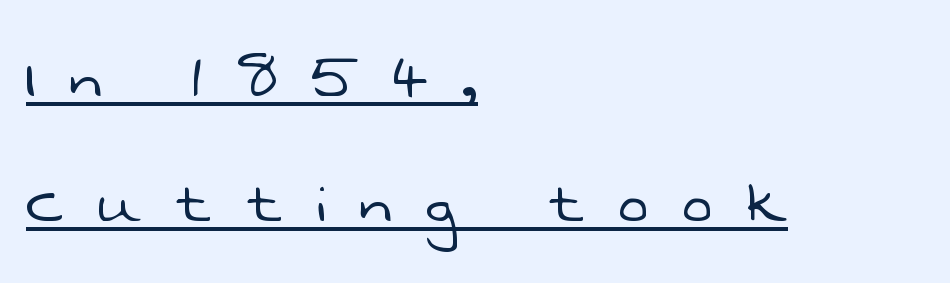
{"serif": "no", "bold": "no", "weight": "light", "width": "normal", "stroke_contrast": "low", "x_height": "medium", "monospaced": "no", "underline": "yes", "align": "left", "line_spacing_ratio": 1.73, "letter_spacing": "wide", "letter_spacing_em": 0.48, "glyph_px": 72}
